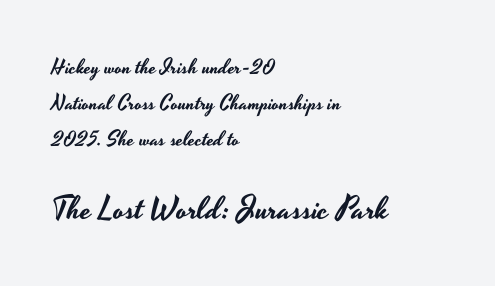
Q: Is the text italic (slanted)? A: Yes.
Q: Is the typeface a serif or a sans-serif typeface? A: Sans-serif.
Q: Is the text underlined? A: No.
Q: How is the paragraph aligned? A: Left-aligned.
Q: Is the spacing between letters normal or unusually wide? A: Normal.
Q: Which block of text is set in a larger size, the first (top) or the second (bottom)? A: The second (bottom) one.
Q: Width (condensed, normal, or wide)? A: Wide.
Q: Stroke contrast? A: Low.
Q: x-height? A: Small.
Q: Monospaced? A: No.
